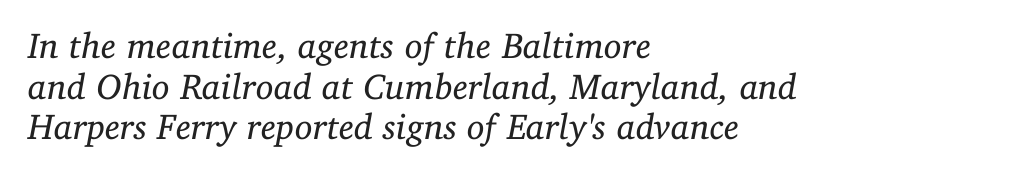
The image shows 36 px regular-weight serif type, italic (leaning right); set left-aligned, tight line spacing (1.13x), normal letter spacing, not underlined; low stroke contrast and a medium x-height.
